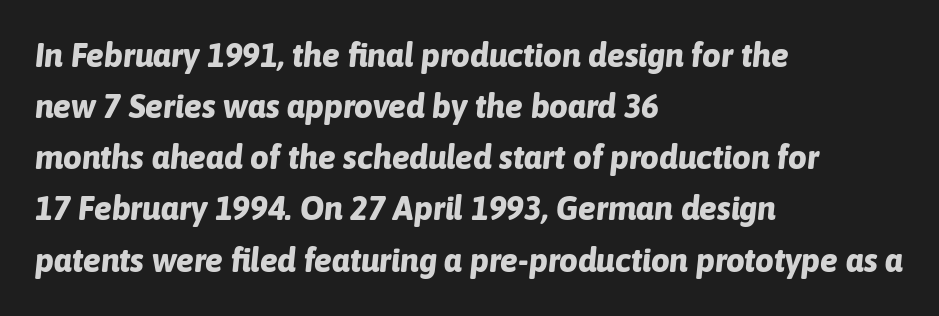
{"italic": "yes", "lean": "right", "slant_degrees": 6, "bold": "yes", "weight": "bold", "width": "normal", "stroke_contrast": "low", "x_height": "medium", "monospaced": "no", "underline": "no", "align": "left", "line_spacing": "normal", "line_spacing_ratio": 1.55, "letter_spacing": "normal", "letter_spacing_em": 0.0, "glyph_px": 33}
